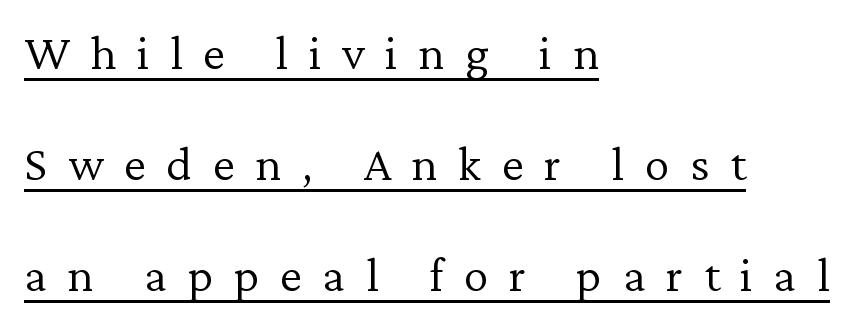
Bold? No — there's no thickening of the strokes. Notice how the passage keeps a crisp vertical edge on the left only. The passage shown is typed in a proportional face where columns would drift. The lettering is marked with a stroke running underneath it. This sample trades compactness for vertical openness between lines.
